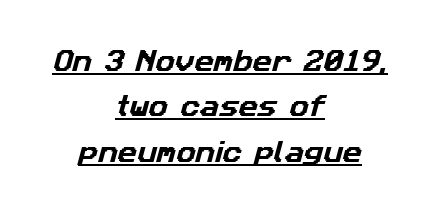
A typographer would call this underscored text. Inter-character spacing is left at the font's built-in metrics. Horizontal alignment here is central, giving a formal, balanced look.
